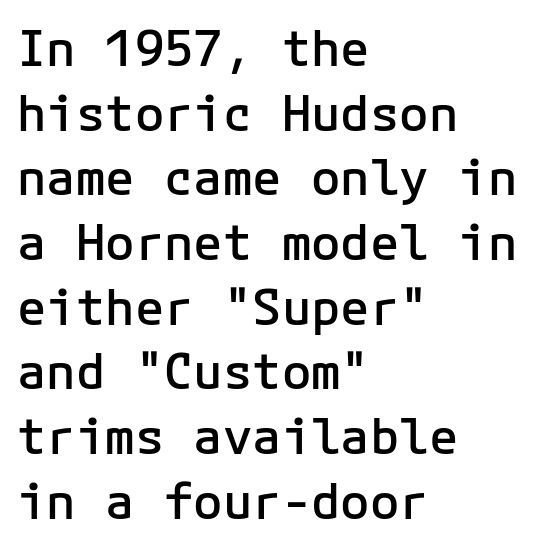
The image shows 49 px semibold sans-serif type, upright; set left-aligned, normal line spacing (1.32x), normal letter spacing, not underlined; low stroke contrast and a medium x-height.
